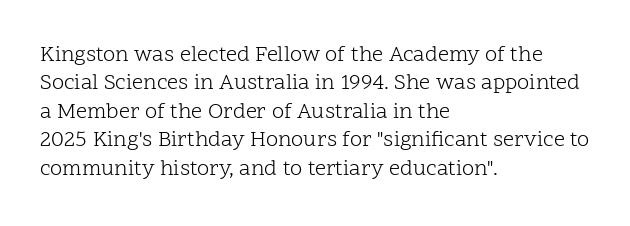
{"italic": "no", "bold": "no", "underline": "no", "align": "left", "line_spacing": "normal", "line_spacing_ratio": 1.29, "letter_spacing": "normal", "letter_spacing_em": 0.0, "glyph_px": 22}
